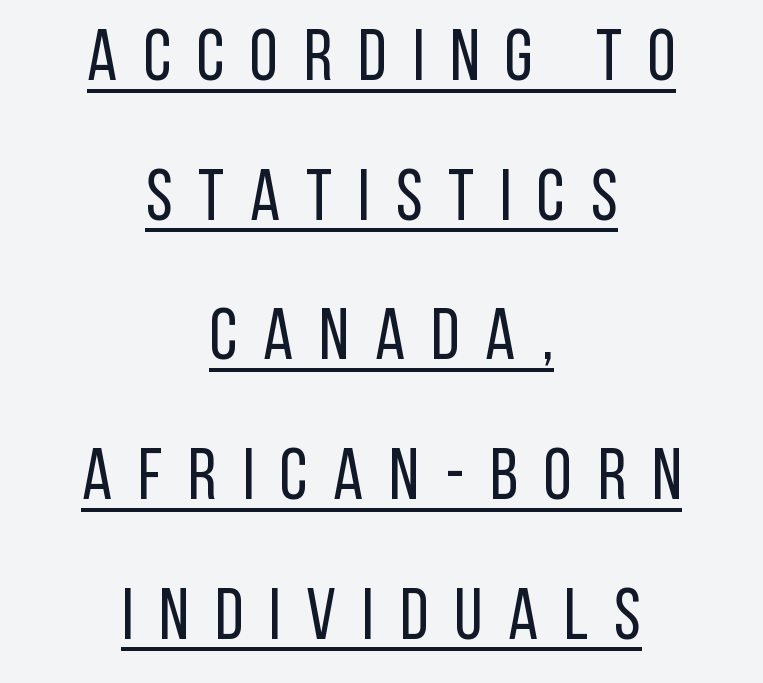
Display-style spreading of the glyphs; the letterfit is very open. Leading: increased. Upright lettering throughout. Decoration check: the copy is underlined.
